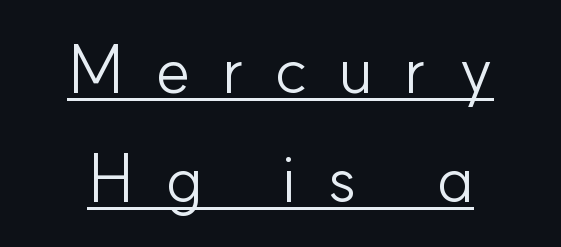
The passage is arranged like a title page — every line centered. This sample uses an upright cut, with every glyph sitting square on the baseline. Honestly, the underline is the first thing you notice here. Leading matches the norm, producing a regular column. The horizontal fit of the characters is loose and conspicuously gappy. To sum up the face: it is a sans, with no serifs.
